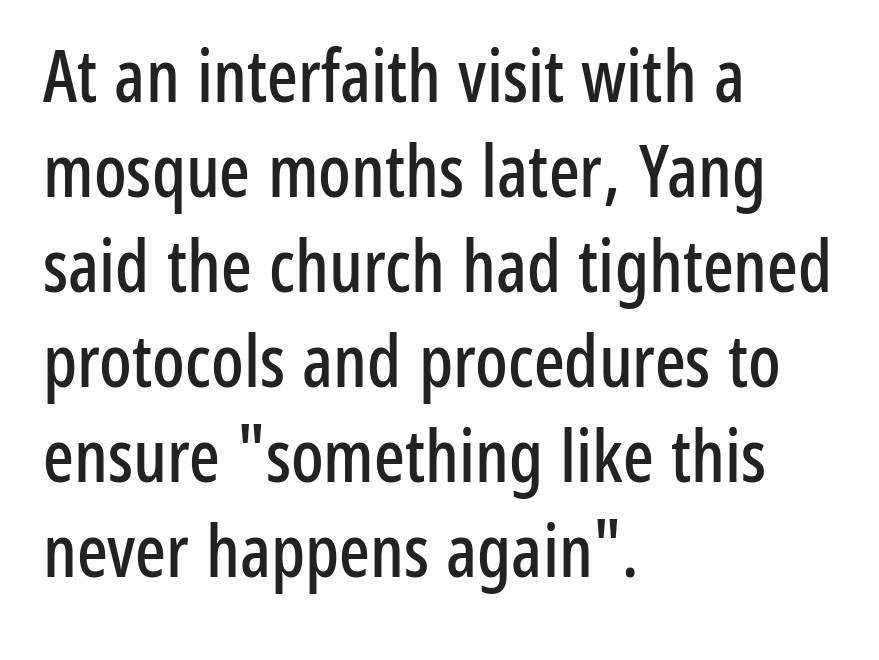
Reading down the block, your eye returns to a fixed left position each line. Horizontal bands of white between lines are of average thickness. A bare baseline throughout the passage. The font family rendered here belongs to the sans-serif group. This sample uses plain, unmodified letter spacing. The letters stand straight up with perfectly vertical stems.
